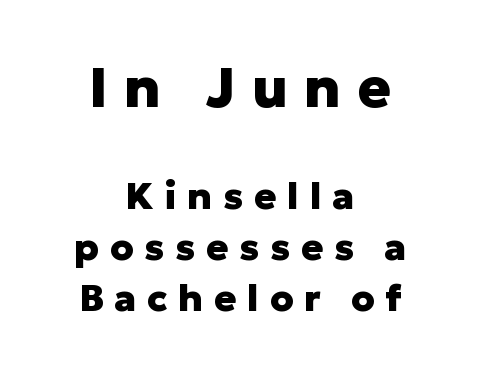
{"serif": "no", "italic": "no", "bold": "yes", "weight": "heavy", "width": "normal", "stroke_contrast": "low", "x_height": "medium", "monospaced": "no", "underline": "no", "align": "center", "line_spacing": "normal", "line_spacing_ratio": 1.37, "letter_spacing": "wide", "letter_spacing_em": 0.29, "larger_block": "first", "size_ratio": 1.49, "glyph_px": 55}
